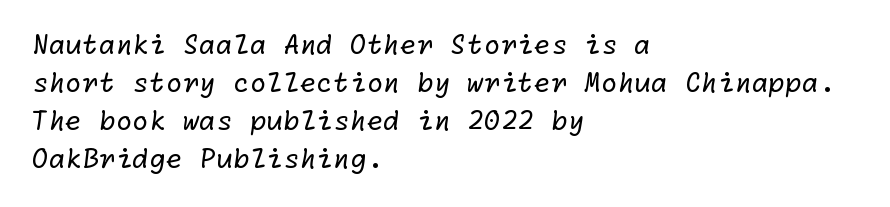
{"bold": "no", "underline": "no", "align": "left", "line_spacing": "normal", "line_spacing_ratio": 1.41, "letter_spacing": "normal", "letter_spacing_em": 0.0, "glyph_px": 27}
